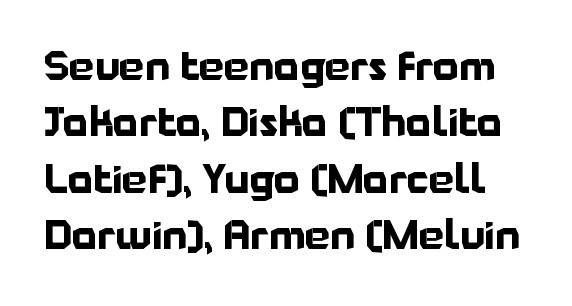
Q: Is the text bold? A: Yes.
Q: Is the text italic (slanted)? A: No, it is upright.
Q: Is the typeface a serif or a sans-serif typeface? A: Sans-serif.
Q: Is the text underlined? A: No.
Q: Is the spacing between letters normal or unusually wide? A: Normal.
Q: Is the spacing between lines tight, normal or loose? A: Normal.
Q: Width (condensed, normal, or wide)? A: Normal.
Q: Stroke contrast? A: Low.
Q: x-height? A: Medium.
Q: Monospaced? A: No.
